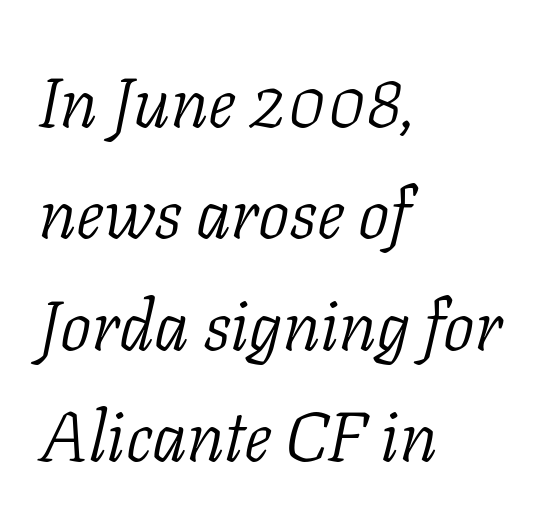
{"serif": "yes", "italic": "yes", "lean": "right", "slant_degrees": 11, "bold": "no", "weight": "light", "width": "normal", "stroke_contrast": "low", "x_height": "medium", "monospaced": "no", "underline": "no", "align": "left", "line_spacing": "normal", "line_spacing_ratio": 1.59, "letter_spacing": "normal", "letter_spacing_em": 0.0, "glyph_px": 70}
